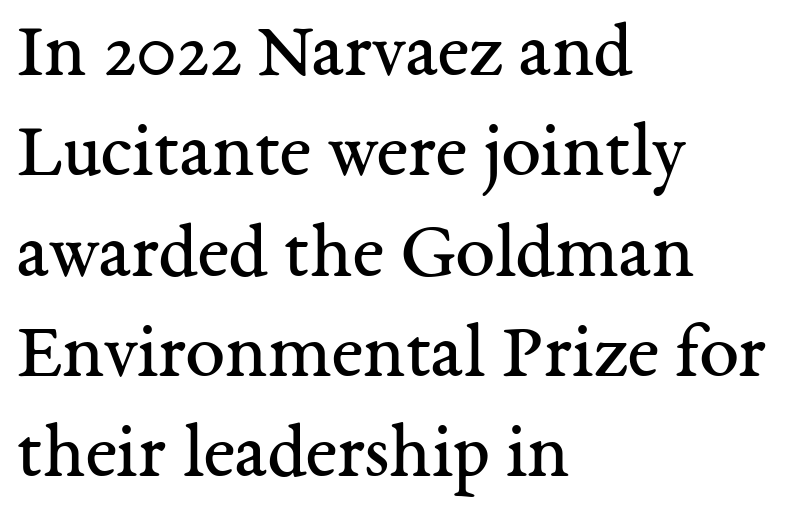
The image shows 79 px regular-weight serif type, upright; set left-aligned, normal line spacing (1.27x), normal letter spacing, not underlined; medium stroke contrast and a medium x-height.
